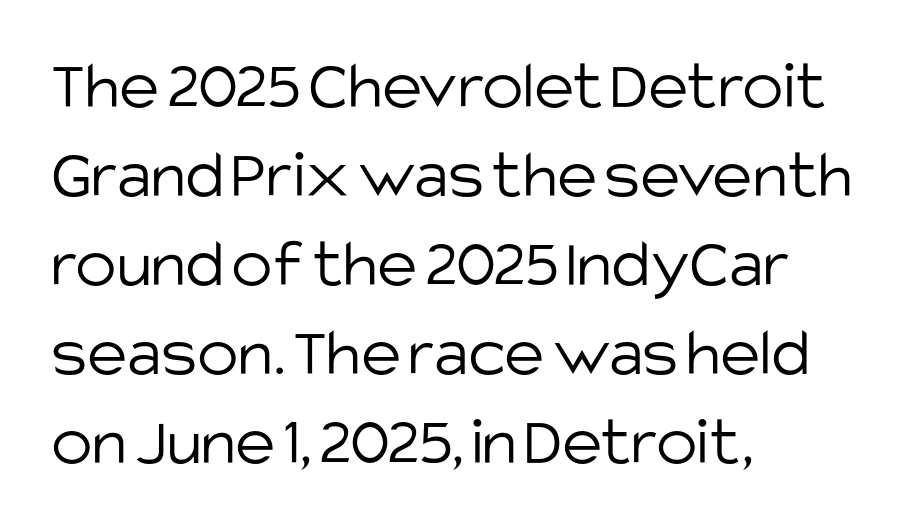
Words float on clear page, feet unadorned. The letterforms sit shoulder to shoulder at normal distance. Is this a heavy cut? Hardly; it is regular or lighter. Note the varied advance widths — an 'i' is clearly narrower than an 'm'. Caption: multi-line text, flush left, ragged right.
